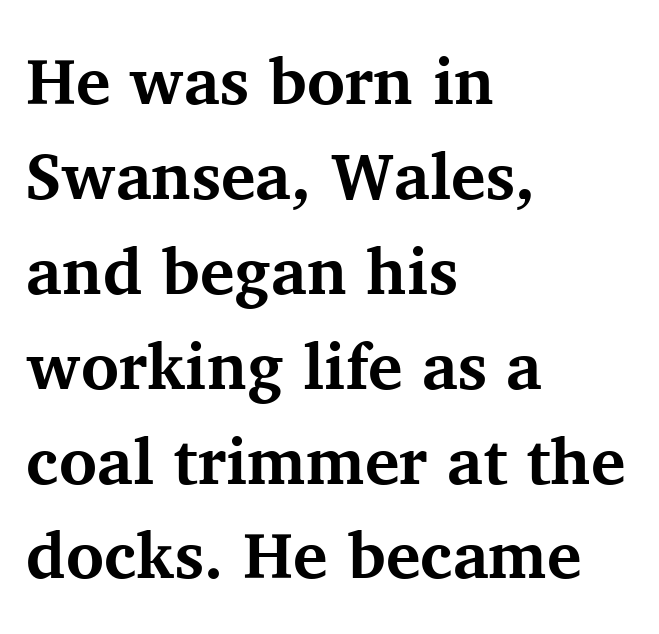
This is roman type, the default non-slanted kind. Nobody touched the tracking dial on this one. One-word summary of the alignment: left. Observe the serifs anchoring each vertical stroke in this sample. Emphasis by weight is at full strength: bold. The passage shown is typed in a proportional face where columns would drift.
